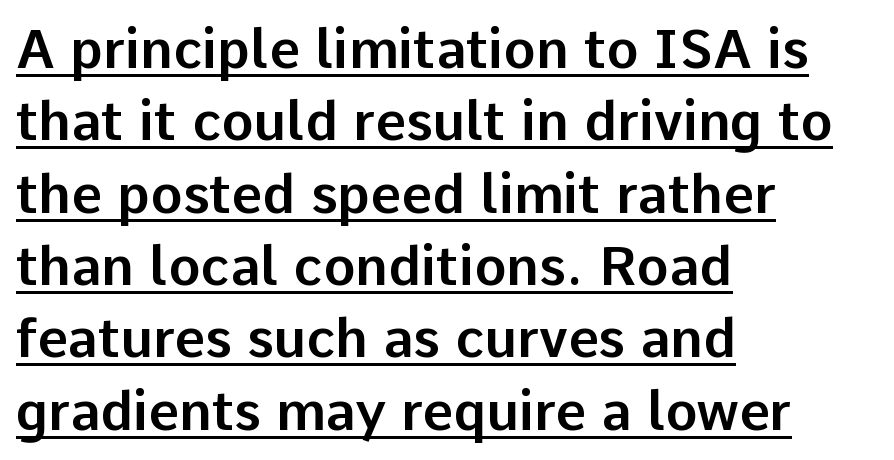
Spacing between characters is what you'd get straight out of the box. Whoever set this chose a conventional vertical rhythm. This is underlined copy, the kind a proofreader might mark for attention. Every stem runs plumb, perpendicular to the baseline. The typeface chosen for these lines omits serifs. Proportional: the letters do not fall into vertical columns.
